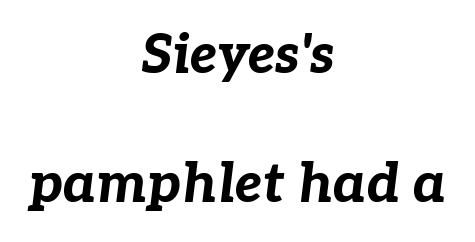
Widely set lines give the paragraph a tall, airy silhouette. Proportional: the letters do not fall into vertical columns. The horizontal fit of the characters is conventional and even. The paragraph has two soft edges and a firm central axis. These lines were composed using italics. Weight: bold.
